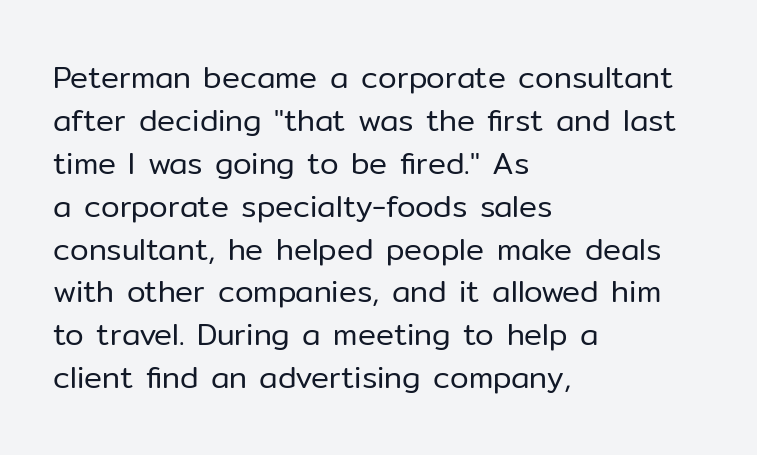
The image shows 30 px regular-weight sans-serif type, upright; set left-aligned, normal line spacing (1.43x), normal letter spacing, not underlined; low stroke contrast and a medium x-height.
